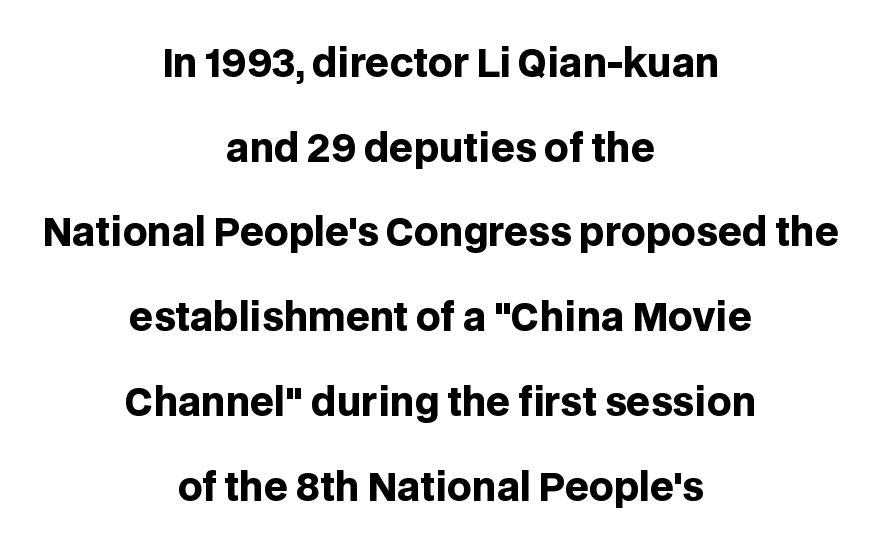
Q: Is the text bold? A: Yes.
Q: Is the text italic (slanted)? A: No, it is upright.
Q: Is the typeface a serif or a sans-serif typeface? A: Sans-serif.
Q: Is the text underlined? A: No.
Q: How is the paragraph aligned? A: Centered.
Q: Is the spacing between letters normal or unusually wide? A: Normal.
Q: Is the spacing between lines tight, normal or loose? A: Loose.
Q: Width (condensed, normal, or wide)? A: Normal.
Q: Stroke contrast? A: Low.
Q: x-height? A: Large.
Q: Monospaced? A: No.
